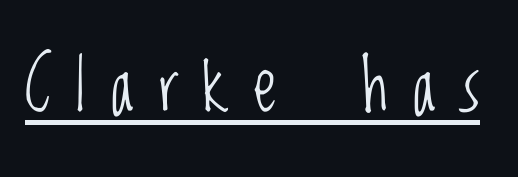
The image shows 73 px light, condensed sans-serif type, upright; set unusually wide letter spacing (+0.33 em), underlined; low stroke contrast and a large x-height.
